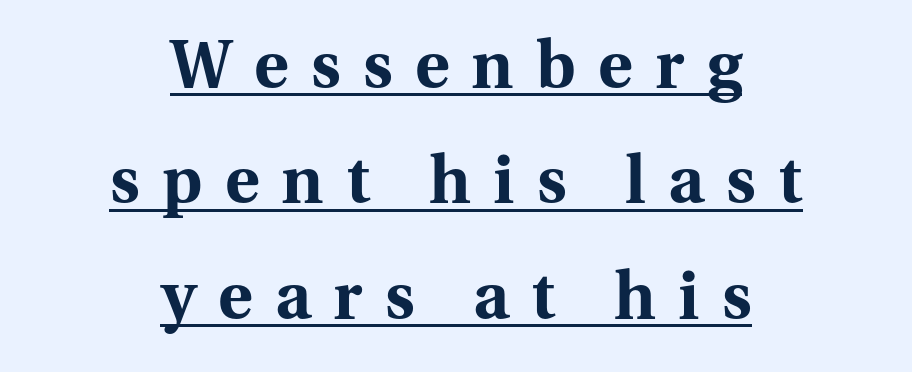
{"serif": "yes", "italic": "no", "bold": "yes", "weight": "bold", "width": "normal", "stroke_contrast": "medium", "x_height": "medium", "monospaced": "no", "underline": "yes", "align": "center", "line_spacing_ratio": 1.75, "letter_spacing": "wide", "letter_spacing_em": 0.34, "glyph_px": 66}
